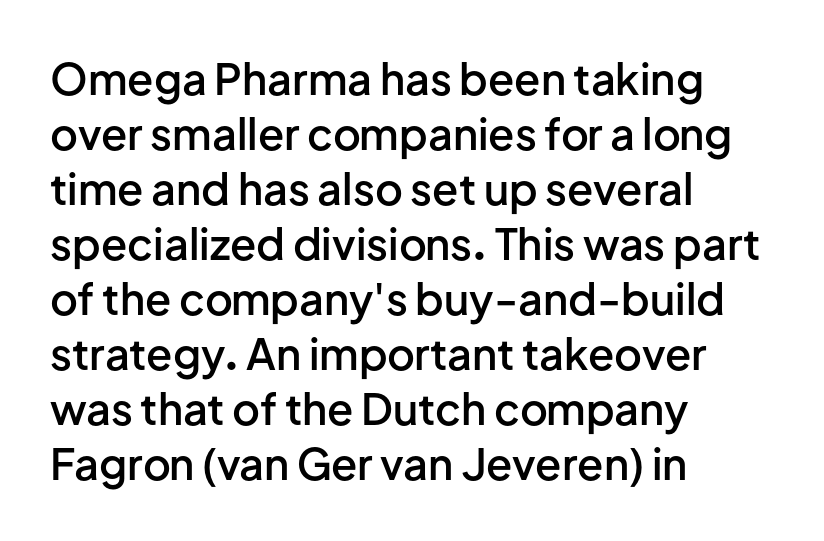
{"serif": "no", "italic": "no", "bold": "semi", "weight": "semibold", "width": "normal", "stroke_contrast": "low", "x_height": "medium", "monospaced": "no", "underline": "no", "align": "left", "line_spacing": "normal", "line_spacing_ratio": 1.28, "letter_spacing": "normal", "letter_spacing_em": 0.0, "glyph_px": 43}
